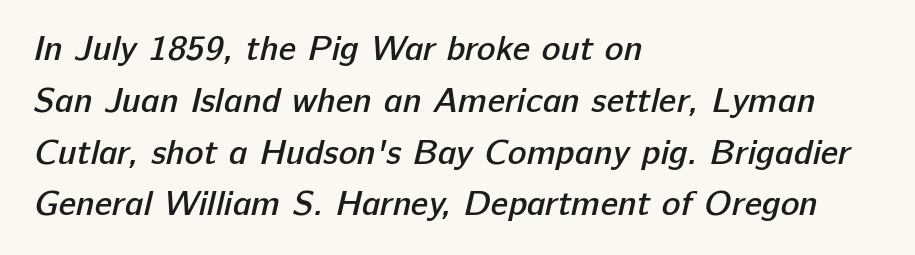
{"serif": "no", "bold": "semi", "weight": "semibold", "width": "normal", "stroke_contrast": "low", "x_height": "medium", "monospaced": "no", "underline": "no", "align": "left", "line_spacing": "normal", "line_spacing_ratio": 1.48, "letter_spacing": "normal", "letter_spacing_em": 0.0, "glyph_px": 35}
